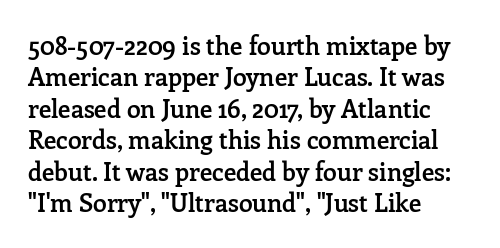
{"italic": "no", "bold": "semi", "underline": "no", "align": "left", "line_spacing": "normal", "line_spacing_ratio": 1.26, "letter_spacing": "normal", "letter_spacing_em": 0.0, "glyph_px": 25}
